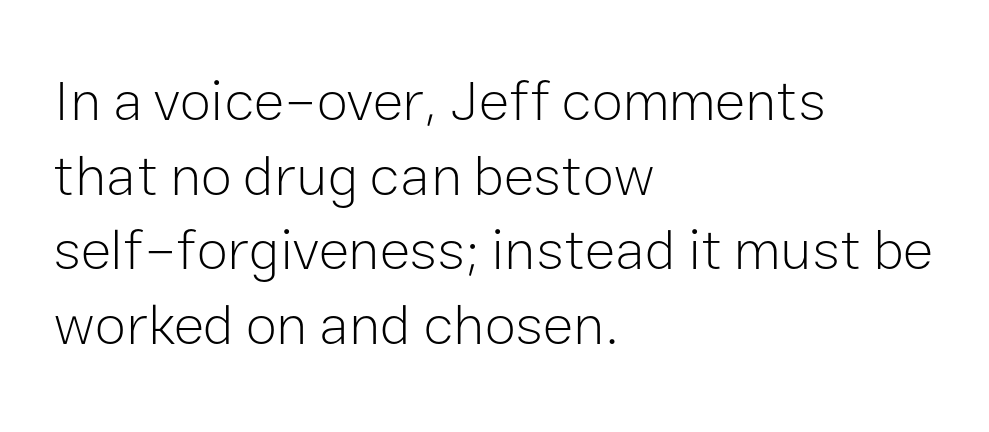
A student would call this left alignment; a typographer would say flush left, rag right. Students, note that the glyphs here touch the page at normal intervals. The gap between lines stays unmarked. Weight: in the light-to-regular range. These lines are rendered in a variable-pitch font.
